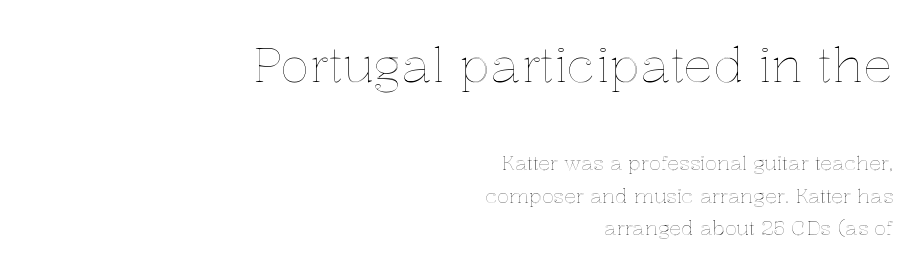
The image shows 49 px text type, upright; set right-aligned, normal line spacing (1.63x), normal letter spacing, not underlined; the first (top) block is 2.45x larger; a medium x-height.
